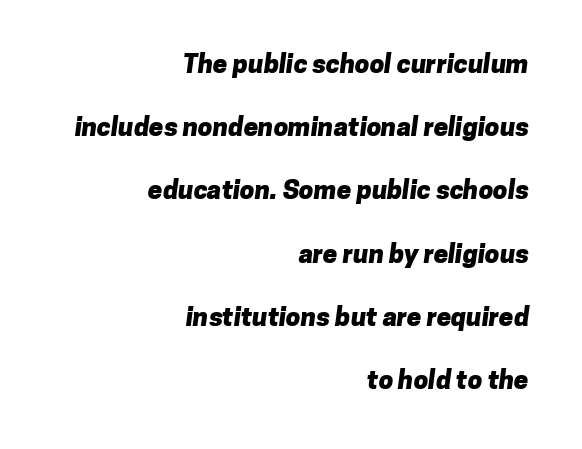
Compared with typical paragraphs, the rows here are farther apart. In terms of letterspacing, this is plain default setting. The zone under the glyphs is completely vacant. The rendering anchors every line to the right-hand side. You'd pick this weight for a headline — it's a proper bold.
